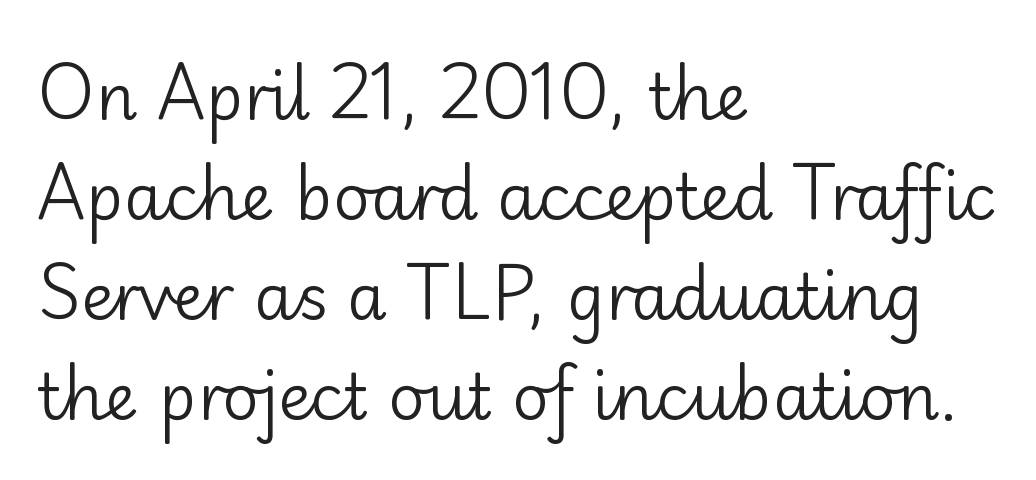
{"serif": "no", "italic": "no", "bold": "no", "weight": "regular", "width": "normal", "stroke_contrast": "low", "x_height": "small", "monospaced": "no", "underline": "no", "align": "left", "line_spacing": "normal", "line_spacing_ratio": 1.56, "letter_spacing": "normal", "letter_spacing_em": 0.0, "glyph_px": 64}
